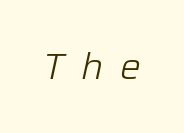
You could not count columns in this text — the font is proportionally spaced. An italicized treatment has been applied to the whole sample. Heft: none added — not bold. Letter spacing: wide. Beneath every word, the page is bare.
